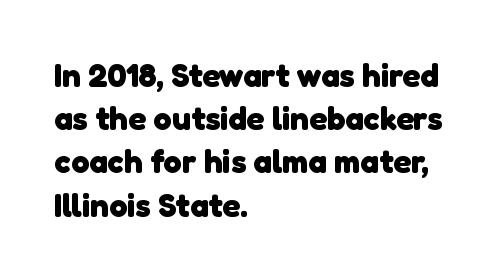
Tracking value appears to be zero — textbook default spacing. The passage shown is typed in a proportional face where columns would drift. This rendering employs a face without finishing strokes, i.e., a sans-serif. This sample keeps an unexceptional amount of space between lines. The text block is weighted toward the left margin, trailing off unevenly rightward.
